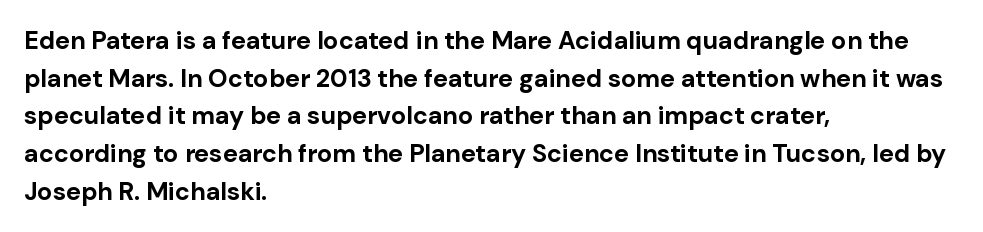
{"italic": "no", "bold": "yes", "underline": "no", "align": "left", "line_spacing": "normal", "line_spacing_ratio": 1.51, "letter_spacing": "normal", "letter_spacing_em": 0.0, "glyph_px": 25}
